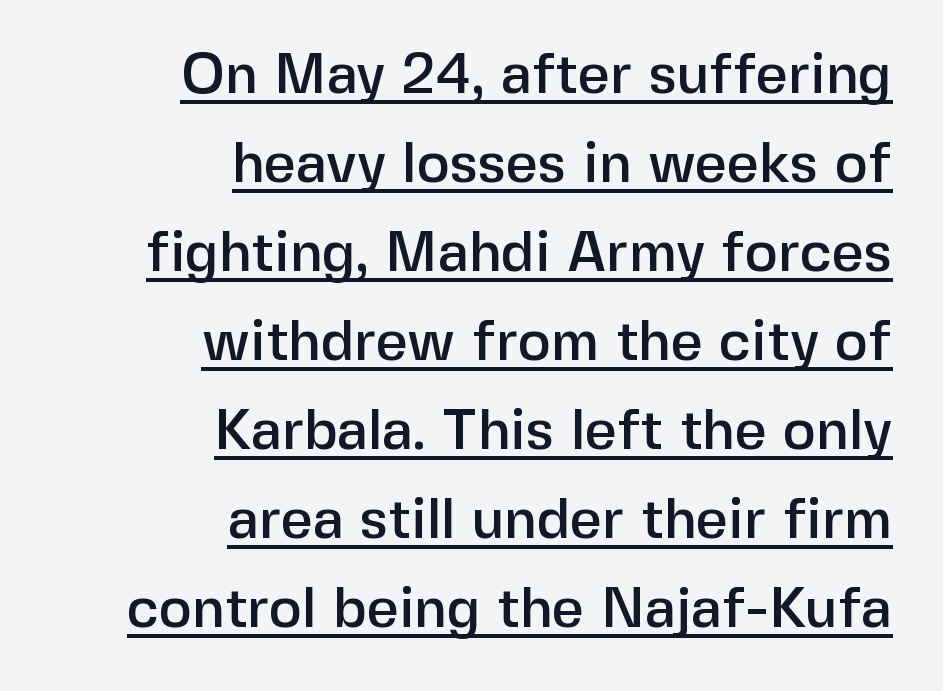
These lines keep a tight, regular rhythm from letter to letter. This is the regular roman posture of the typeface. These lines are composed in type without serifs. Students, observe: this is what conventionally led text looks like. Each line ends at the same right margin while the left side varies. The letters advance in unequal steps, a hallmark of proportional type.
